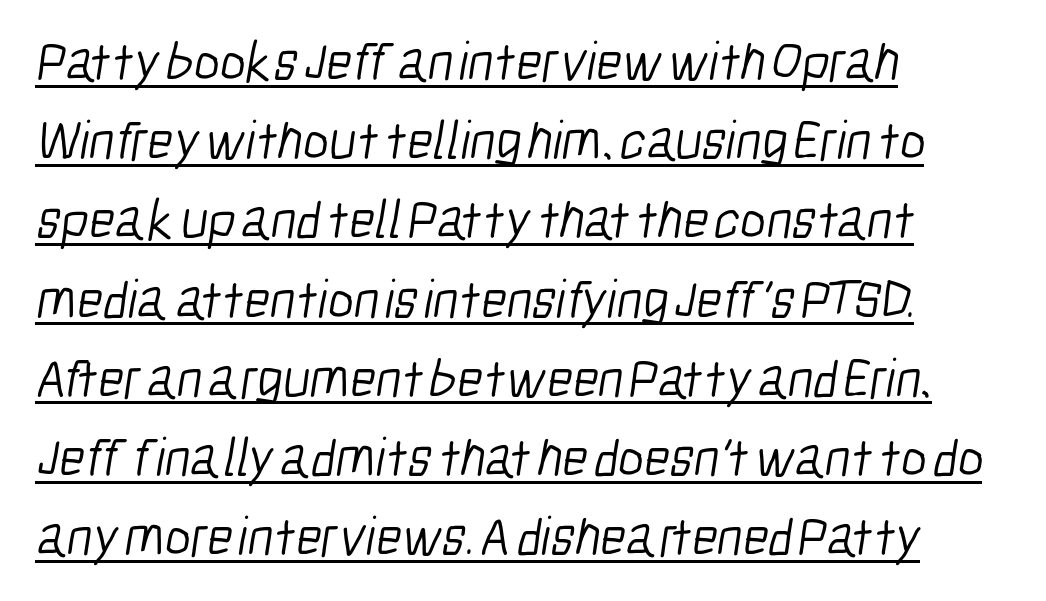
Type style note: lacks serifs. Is the letter spacing exaggerated? No — it looks like the ordinary default. How would I describe the line gaps? Plain and ordinary. Looks like someone drew a line under every word here. Weight class: somewhere from thin through regular. Note the varied advance widths — an 'i' is clearly narrower than an 'm'.
